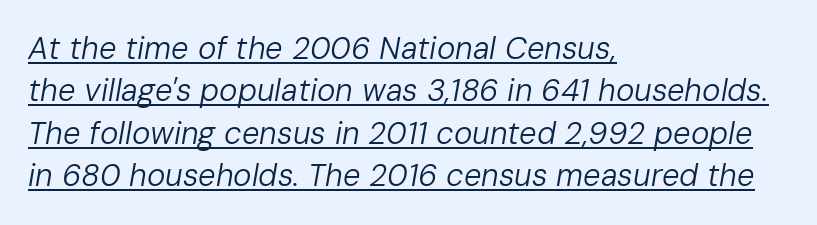
Q: Is the text bold? A: No.
Q: Is the text italic (slanted)? A: Yes, it leans right by about 10 degrees.
Q: Is the text underlined? A: Yes.
Q: How is the paragraph aligned? A: Left-aligned.
Q: Is the spacing between letters normal or unusually wide? A: Normal.
Q: Is the spacing between lines tight, normal or loose? A: Normal.
Q: Width (condensed, normal, or wide)? A: Normal.
Q: Stroke contrast? A: Low.
Q: x-height? A: Medium.
Q: Monospaced? A: No.
